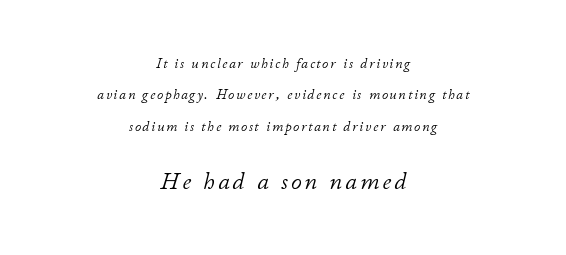
What's the leading like? Stretched, with rows far apart. Quick note: underline off. A student would notice the bottom passage is typeset larger than what precedes it. In terms of posture, this sample is oblique. This reads as an unemphasized weight, regular at the heaviest.
